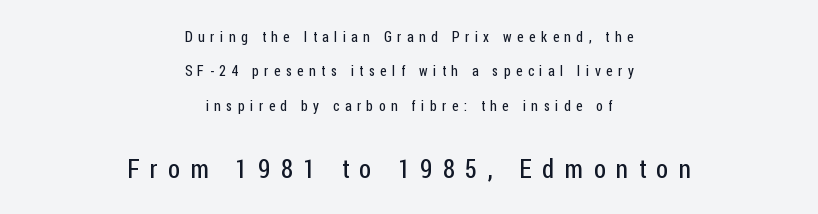
Q: Is the text bold? A: No.
Q: Is the text italic (slanted)? A: No, it is upright.
Q: Is the text underlined? A: No.
Q: How is the paragraph aligned? A: Centered.
Q: Is the spacing between letters normal or unusually wide? A: Unusually wide.
Q: Is the spacing between lines tight, normal or loose? A: Loose.
Q: Which block of text is set in a larger size, the first (top) or the second (bottom)? A: The second (bottom) one.
